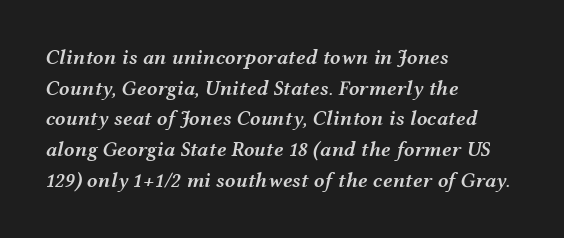
The image shows 21 px text type, italic (leaning right); set left-aligned, normal line spacing (1.46x), normal letter spacing, not underlined.
